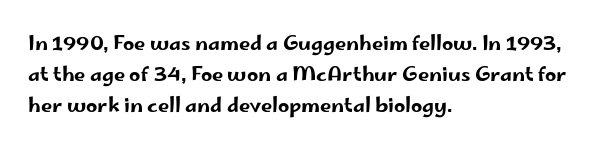
Q: Is the text italic (slanted)? A: No, it is upright.
Q: Is the text underlined? A: No.
Q: How is the paragraph aligned? A: Left-aligned.
Q: Is the spacing between letters normal or unusually wide? A: Normal.
Q: Is the spacing between lines tight, normal or loose? A: Normal.
